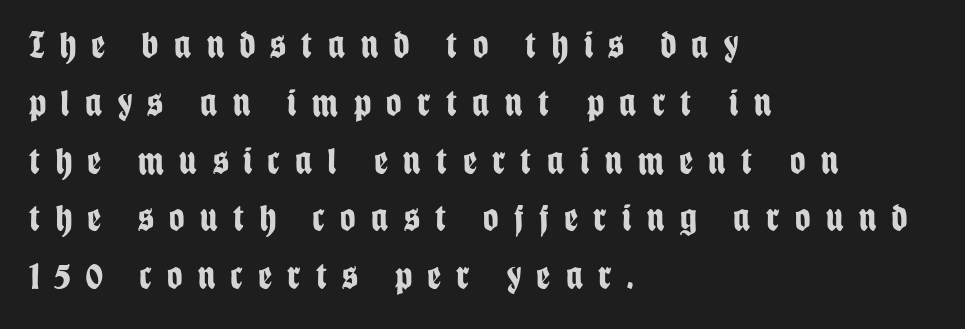
You can tell from the bare stems that sans-serif type was used. What weight is shown? A full bold with thick strokes. Unmarked baselines from the first word to the last. Words appear elongated and porous because spacing is wide.
